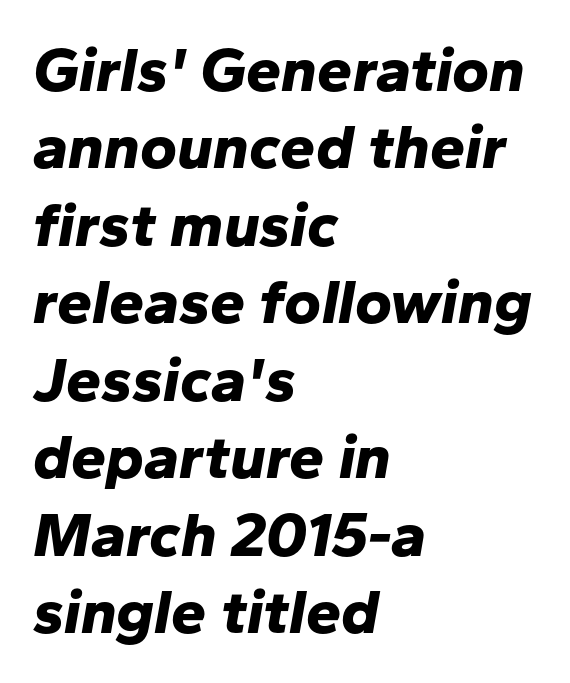
The image shows 63 px bold type, italic (leaning right); set left-aligned, line spacing 1.23x, normal letter spacing, not underlined; low stroke contrast and a medium x-height.
